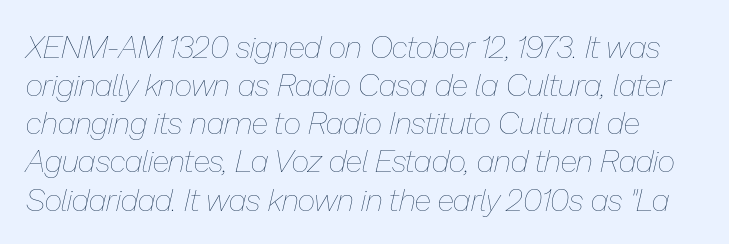
Short note: letters normally spaced. Is this a fixed-width face? No — the glyphs have proportional, varying widths. Clear beneath every line of the passage. It's the slanting kind of type. The font sits on the lighter half of the weight spectrum, regular included.
